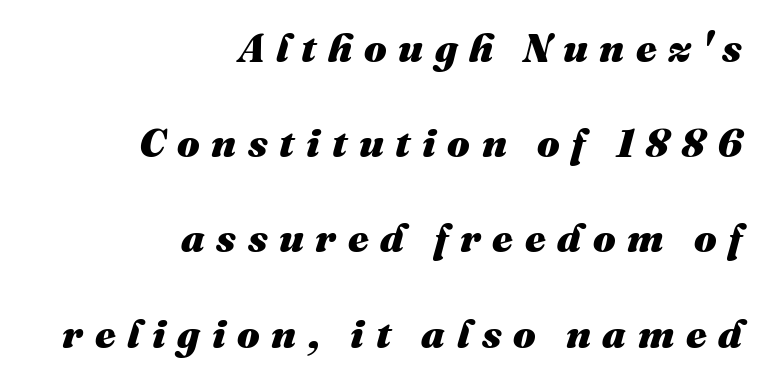
Q: Is the text bold? A: Yes.
Q: Is the text italic (slanted)? A: Yes, it leans right by about 16 degrees.
Q: Is the text underlined? A: No.
Q: How is the paragraph aligned? A: Right-aligned.
Q: Is the spacing between letters normal or unusually wide? A: Unusually wide.
Q: Is the spacing between lines tight, normal or loose? A: Loose.
Q: Width (condensed, normal, or wide)? A: Normal.
Q: Stroke contrast? A: Medium.
Q: x-height? A: Medium.
Q: Monospaced? A: No.
